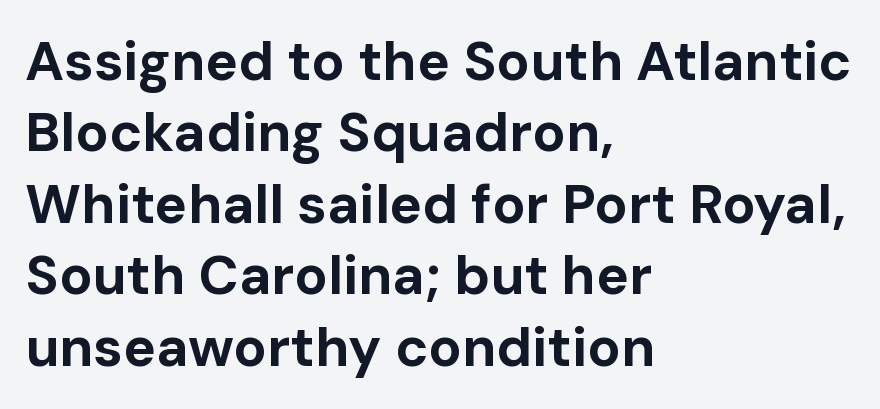
{"serif": "no", "italic": "no", "bold": "yes", "weight": "bold", "width": "normal", "stroke_contrast": "low", "x_height": "medium", "monospaced": "no", "underline": "no", "align": "left", "line_spacing": "normal", "line_spacing_ratio": 1.3, "letter_spacing": "normal", "letter_spacing_em": 0.0, "glyph_px": 55}
